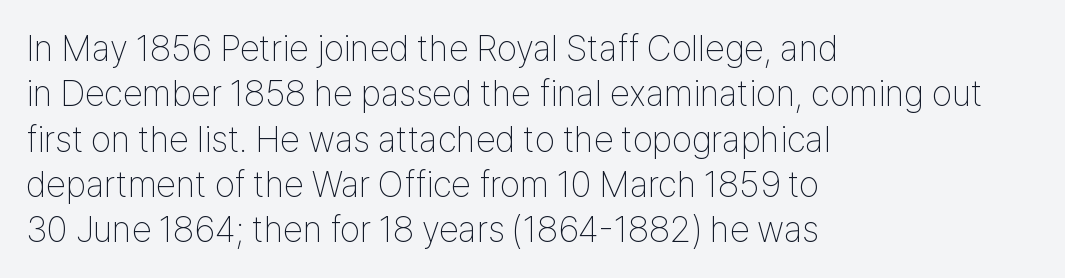
Q: Is the text bold? A: No.
Q: Is the text italic (slanted)? A: No, it is upright.
Q: Is the typeface a serif or a sans-serif typeface? A: Sans-serif.
Q: Is the text underlined? A: No.
Q: How is the paragraph aligned? A: Left-aligned.
Q: Is the spacing between letters normal or unusually wide? A: Normal.
Q: Is the spacing between lines tight, normal or loose? A: Normal.
Q: Width (condensed, normal, or wide)? A: Condensed.
Q: Stroke contrast? A: Low.
Q: x-height? A: Medium.
Q: Monospaced? A: No.
